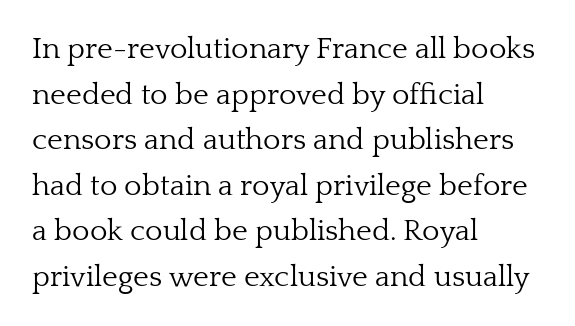
{"serif": "yes", "italic": "no", "bold": "no", "weight": "light", "width": "normal", "stroke_contrast": "low", "x_height": "medium", "monospaced": "no", "underline": "no", "align": "left", "line_spacing": "normal", "line_spacing_ratio": 1.52, "letter_spacing": "normal", "letter_spacing_em": 0.0, "glyph_px": 30}
